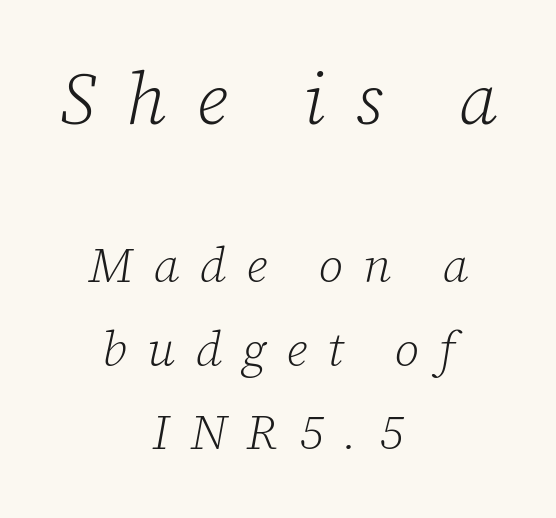
The image shows 73 px light serif type, italic (leaning right); set centered, normal line spacing (1.7x), unusually wide letter spacing (+0.41 em), not underlined; the first (top) block is 1.49x larger; low stroke contrast and a medium x-height.
